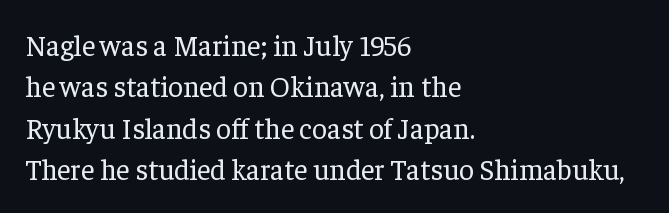
The image shows 29 px regular-weight serif type, upright; set left-aligned, normal line spacing (1.43x), normal letter spacing, not underlined; low stroke contrast and a medium x-height.
